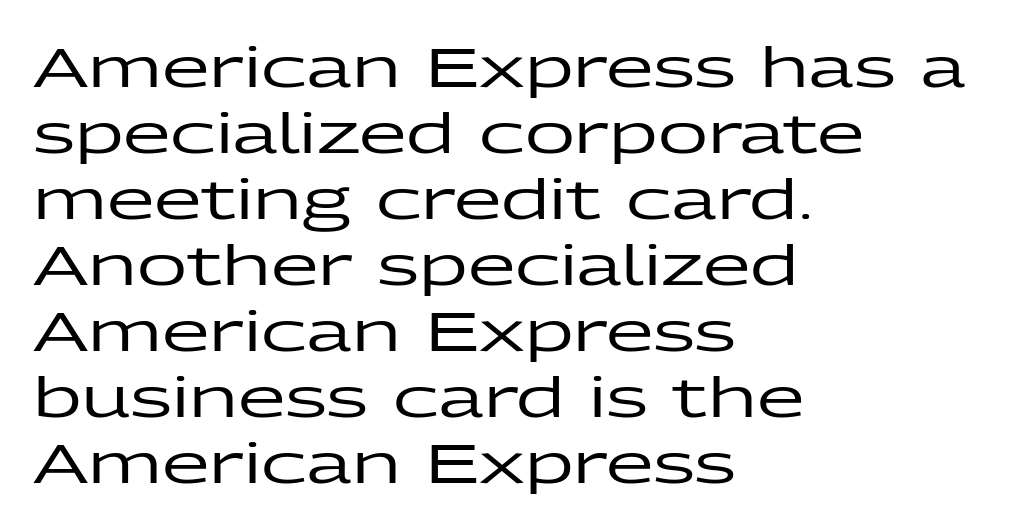
Q: Is the text italic (slanted)? A: No, it is upright.
Q: Is the typeface a serif or a sans-serif typeface? A: Sans-serif.
Q: Is the text underlined? A: No.
Q: How is the paragraph aligned? A: Left-aligned.
Q: Is the spacing between letters normal or unusually wide? A: Normal.
Q: Width (condensed, normal, or wide)? A: Wide.
Q: Stroke contrast? A: Low.
Q: x-height? A: Medium.
Q: Monospaced? A: No.
